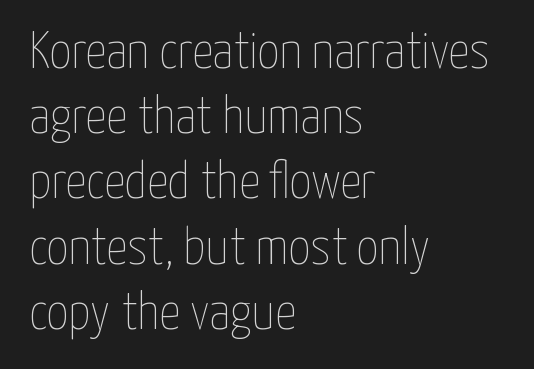
The image shows 53 px thin, condensed type, upright; set left-aligned, line spacing 1.23x, normal letter spacing, not underlined; low stroke contrast and a medium x-height.
